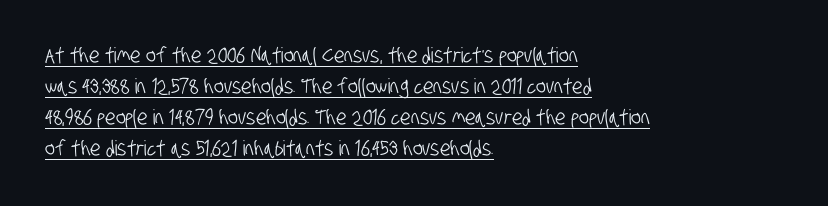
Reading down the column, the eye jumps a familiar distance to each next line. Between one letter and the next there's only the usual sliver of space. Does the copy run flush right? No — it runs flush left. The sample's only ornament is a line tracing under the words.
